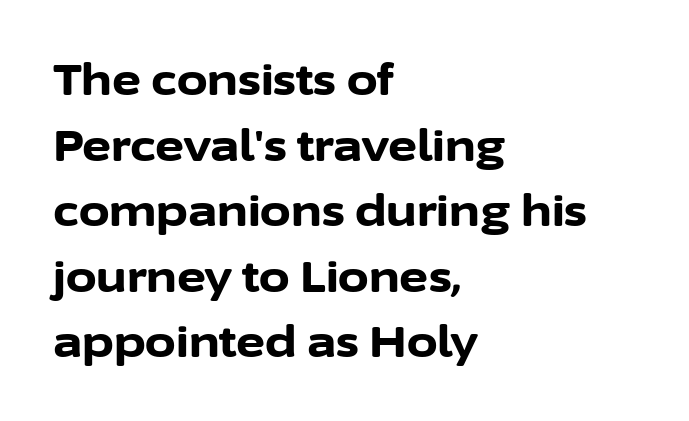
The image shows 44 px bold sans-serif type, upright; set left-aligned, normal line spacing (1.49x), normal letter spacing, not underlined; low stroke contrast and a medium x-height.
